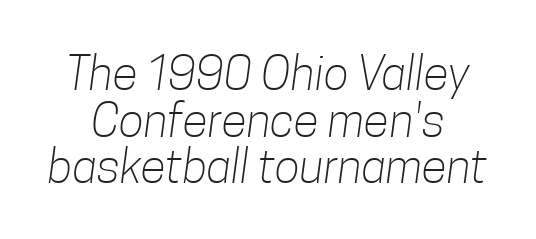
{"serif": "no", "bold": "no", "weight": "light", "width": "condensed", "stroke_contrast": "low", "x_height": "medium", "monospaced": "no", "underline": "no", "line_spacing": "tight", "line_spacing_ratio": 0.99, "letter_spacing": "normal", "letter_spacing_em": 0.0, "glyph_px": 47}
